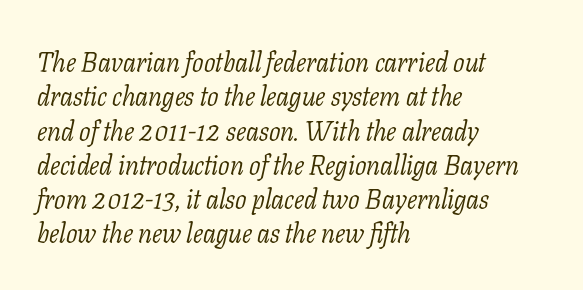
The string is rendered with underlining switched off. The face used here is rendered with its standard letterfit. The rows are spaced the way most documents space them. A student would call this left alignment; a typographer would say flush left, rag right.
